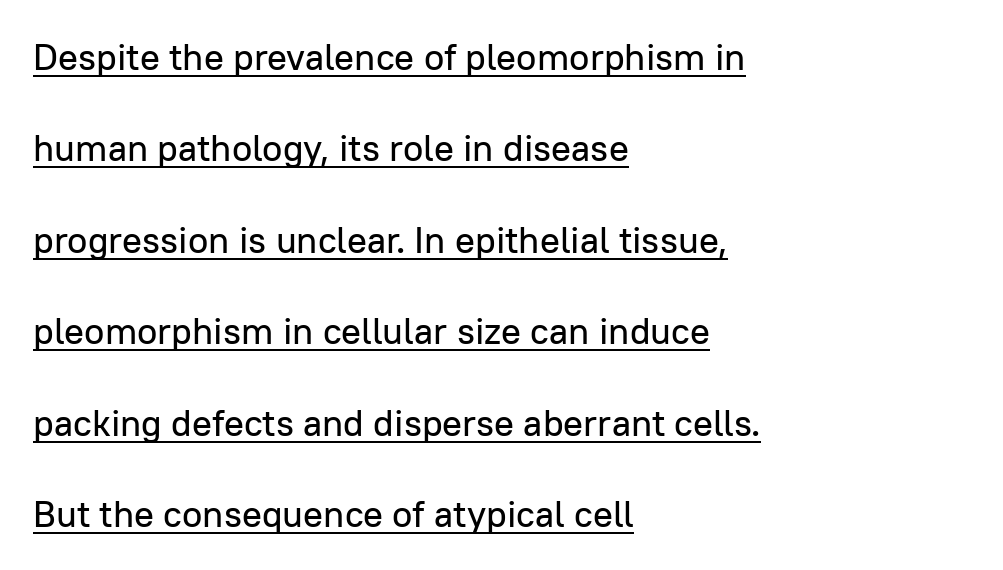
The image shows 37 px sans-serif type, upright; set left-aligned, loose line spacing (2.47x), normal letter spacing, underlined; low stroke contrast and a medium x-height.
